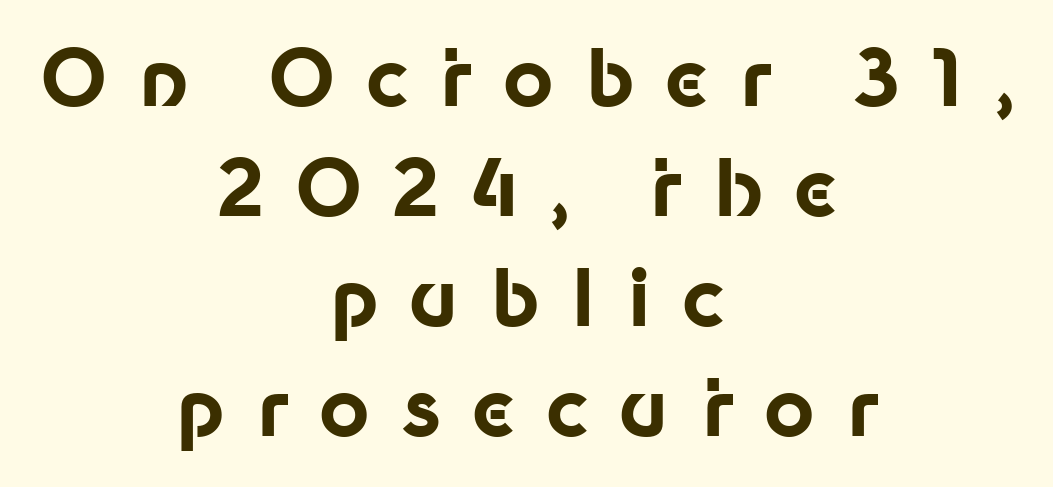
The image shows 78 px bold sans-serif type, upright; set centered, normal line spacing (1.41x), unusually wide letter spacing (+0.4 em), not underlined; low stroke contrast and a medium x-height.
